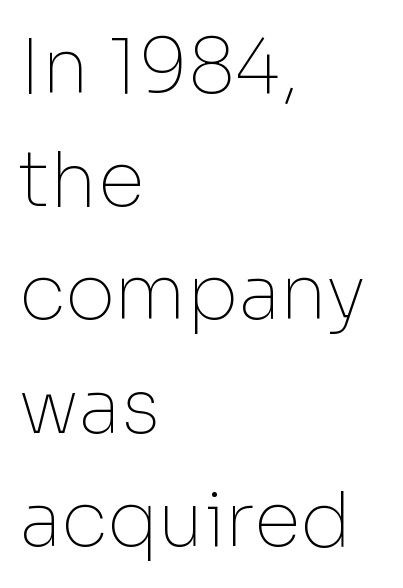
Regarding leading, the lines here are spaced in the standard way. The font family rendered here belongs to the sans-serif group. Standard letterfit; no display-style spreading of the glyphs. The typesetting does not lean heavy: it is not bold. These lines are rendered in a variable-pitch font.
